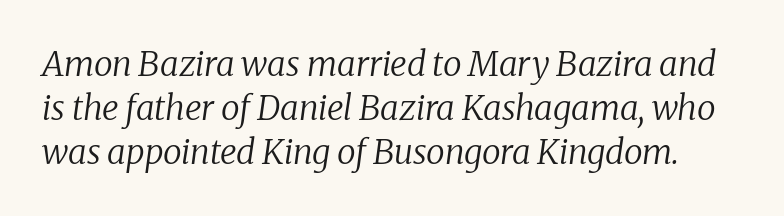
Q: Is the text bold? A: No.
Q: Is the text italic (slanted)? A: Yes, it leans right by about 8 degrees.
Q: Is the typeface a serif or a sans-serif typeface? A: Serif.
Q: Is the text underlined? A: No.
Q: Is the spacing between letters normal or unusually wide? A: Normal.
Q: Is the spacing between lines tight, normal or loose? A: Normal.
Q: Width (condensed, normal, or wide)? A: Normal.
Q: Stroke contrast? A: Low.
Q: x-height? A: Medium.
Q: Monospaced? A: No.
